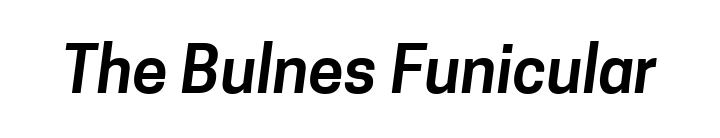
The image shows 64 px sans-serif type; set normal letter spacing, not underlined; low stroke contrast and a medium x-height.
